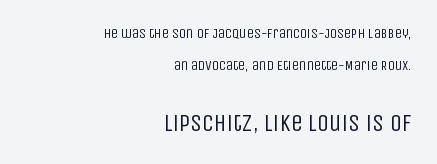
The image shows 24 px text type, upright; set right-aligned, loose line spacing (2.28x), normal letter spacing, not underlined; the second (bottom) block is 1.71x larger.
